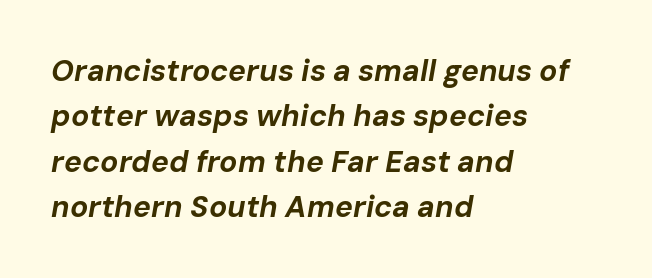
{"italic": "yes", "lean": "right", "slant_degrees": 10, "bold": "yes", "weight": "bold", "width": "normal", "stroke_contrast": "low", "x_height": "medium", "monospaced": "no", "underline": "no", "align": "left", "line_spacing": "normal", "line_spacing_ratio": 1.51, "letter_spacing": "normal", "letter_spacing_em": 0.0, "glyph_px": 30}
